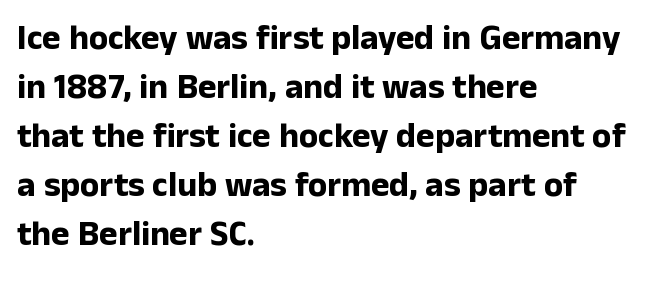
Any mark beneath the type? The region is blank. You can tell from the bare stems that sans-serif type was used. Interline gaps are of average width in this sample. Nope, not italic — everything's standing straight. The setting favours the left margin, as ordinary paragraphs usually do.
